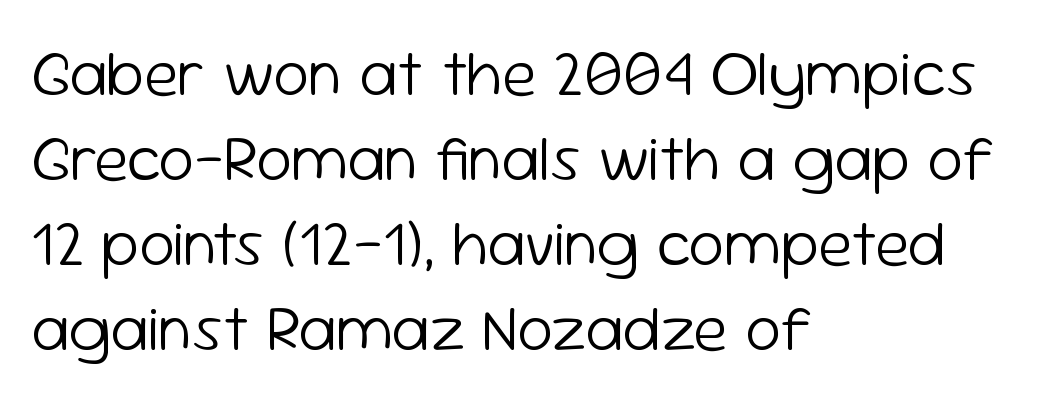
The image shows 64 px light sans-serif type, upright; set left-aligned, normal line spacing (1.33x), normal letter spacing, not underlined; low stroke contrast and a medium x-height.
